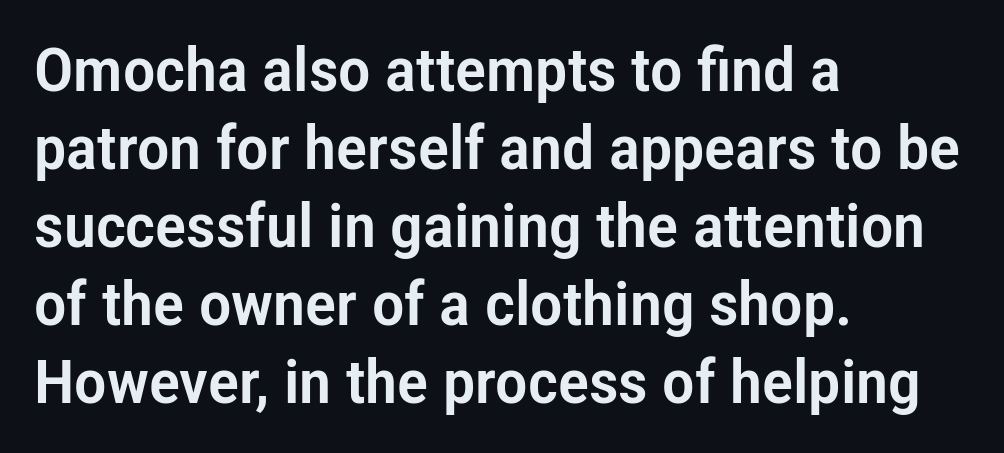
The line-height multiplier appears to be the usual default. No italicization has been applied; the sample stays upright. In terms of letterform style, serifs are entirely absent. Where is the straight margin? On the left. Spacing verdict: proportional, widths tailored to each character.
